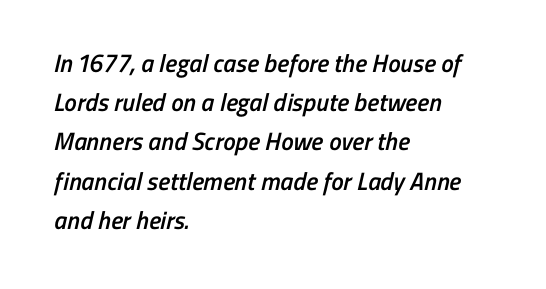
Typographic density is moderately raised because the face is semibold. Left-aligned paragraph, ragged on the right. Line spacing here is normal. Clear beneath every line of the passage.
